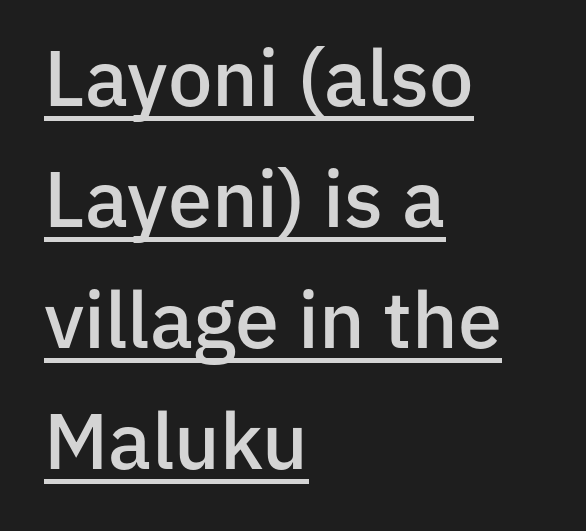
Q: Is the text bold? A: Semi-bold.
Q: Is the text italic (slanted)? A: No, it is upright.
Q: Is the typeface a serif or a sans-serif typeface? A: Sans-serif.
Q: Is the text underlined? A: Yes.
Q: How is the paragraph aligned? A: Left-aligned.
Q: Is the spacing between letters normal or unusually wide? A: Normal.
Q: Is the spacing between lines tight, normal or loose? A: Normal.
Q: Width (condensed, normal, or wide)? A: Normal.
Q: Stroke contrast? A: Low.
Q: x-height? A: Medium.
Q: Monospaced? A: No.
